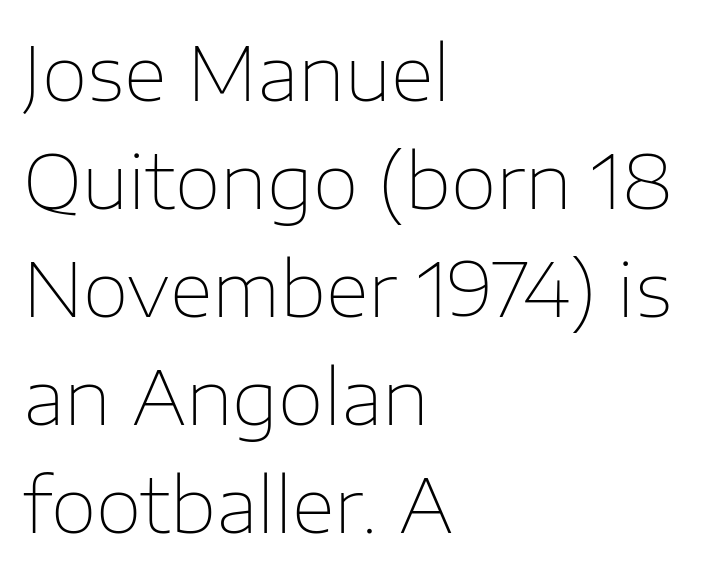
Q: Is the text bold? A: No.
Q: Is the text italic (slanted)? A: No, it is upright.
Q: Is the typeface a serif or a sans-serif typeface? A: Sans-serif.
Q: Is the text underlined? A: No.
Q: How is the paragraph aligned? A: Left-aligned.
Q: Is the spacing between letters normal or unusually wide? A: Normal.
Q: Is the spacing between lines tight, normal or loose? A: Normal.
Q: Width (condensed, normal, or wide)? A: Normal.
Q: Stroke contrast? A: Low.
Q: x-height? A: Medium.
Q: Monospaced? A: No.
